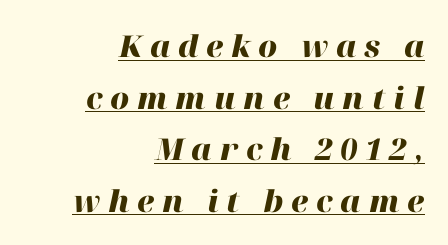
The image shows 30 px heavy type, italic (leaning right); set right-aligned, line spacing 1.72x, unusually wide letter spacing (+0.26 em), underlined; high stroke contrast and a medium x-height.
